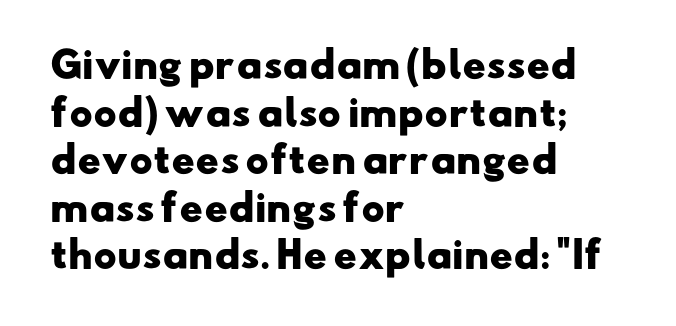
{"serif": "no", "bold": "yes", "weight": "heavy", "width": "wide", "stroke_contrast": "low", "x_height": "small", "monospaced": "no", "underline": "no", "align": "left", "line_spacing": "normal", "line_spacing_ratio": 1.36, "letter_spacing": "normal", "letter_spacing_em": 0.0, "glyph_px": 35}
